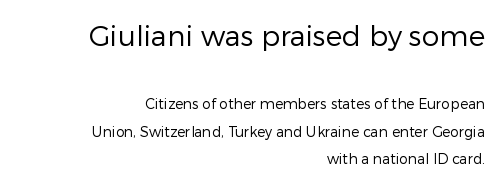
The image shows 28 px regular-weight sans-serif type, upright; set right-aligned, loose line spacing (1.96x), normal letter spacing, not underlined; the first (top) block is 2.0x larger; low stroke contrast and a medium x-height.
